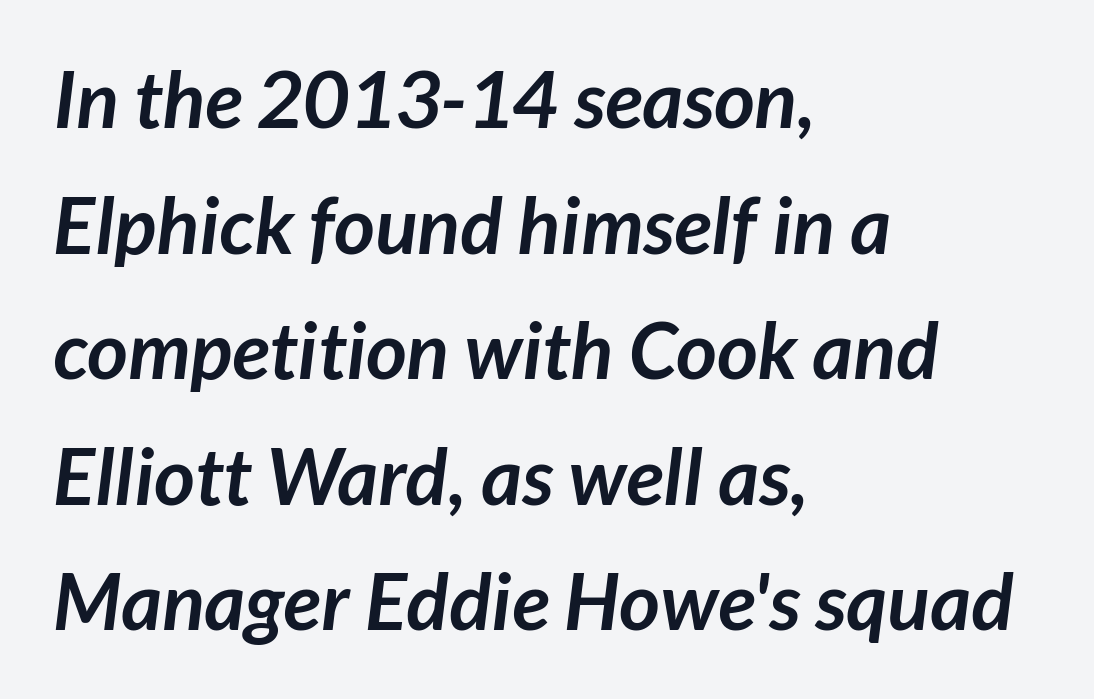
{"serif": "no", "bold": "yes", "weight": "semibold", "width": "normal", "stroke_contrast": "low", "x_height": "medium", "monospaced": "no", "underline": "no", "align": "left", "line_spacing": "normal", "line_spacing_ratio": 1.59, "letter_spacing": "normal", "letter_spacing_em": 0.0, "glyph_px": 79}
